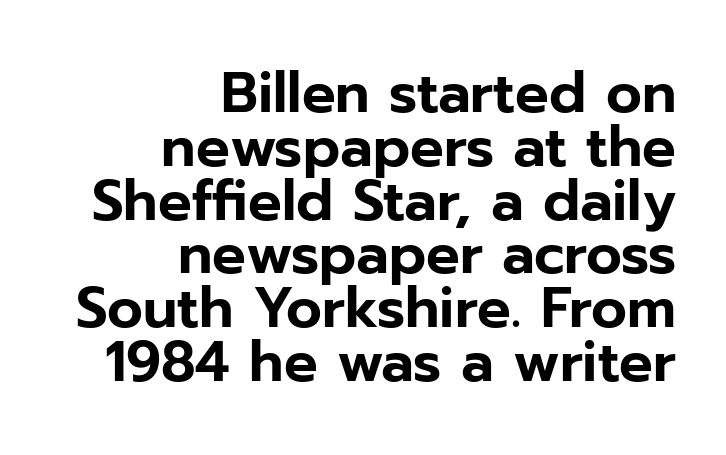
Compared with a flush-left layout, this one pins lines to the opposite, right side. Tracking value appears to be zero — textbook default spacing. Reading down the column, the eye jumps only a short way to each next line. Is there any slant? The stems are plumb. The text was rendered using a sans face with plain stroke endings. Type without underlining.
